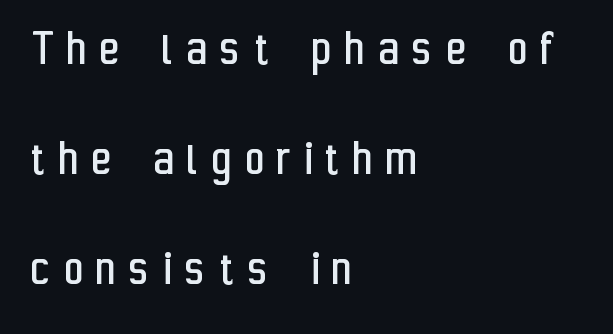
{"serif": "no", "italic": "no", "bold": "no", "weight": "regular", "width": "condensed", "stroke_contrast": "low", "x_height": "medium", "monospaced": "no", "underline": "no", "align": "left", "line_spacing": "loose", "line_spacing_ratio": 2.12, "letter_spacing": "wide", "letter_spacing_em": 0.27, "glyph_px": 52}
